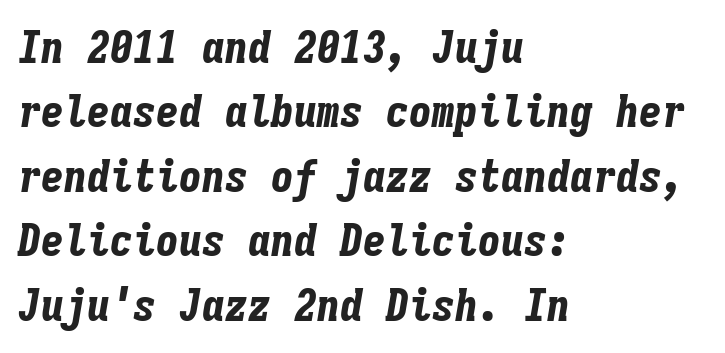
The image shows 46 px bold, condensed type, italic (leaning right), monospaced; set left-aligned, normal line spacing (1.4x), normal letter spacing, not underlined; low stroke contrast and a medium x-height.
